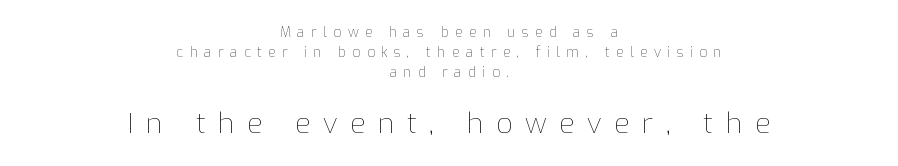
{"italic": "no", "bold": "no", "weight": "thin", "width": "normal", "stroke_contrast": "low", "x_height": "medium", "monospaced": "no", "underline": "no", "align": "center", "line_spacing": "normal", "line_spacing_ratio": 1.43, "letter_spacing": "wide", "letter_spacing_em": 0.45, "larger_block": "second", "size_ratio": 2.0, "glyph_px": 28}
